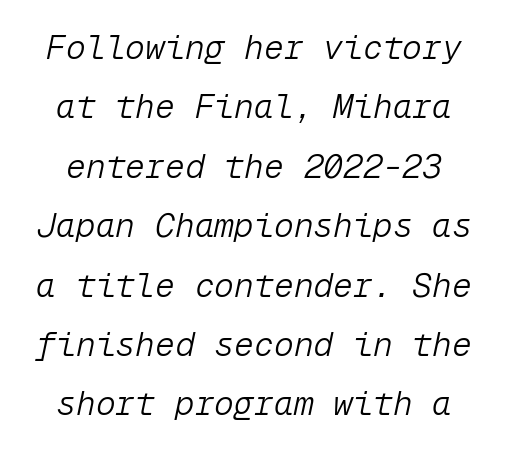
The image shows 33 px light type, italic (leaning right), monospaced; set line spacing 1.8x, normal letter spacing, not underlined; low stroke contrast and a medium x-height.
